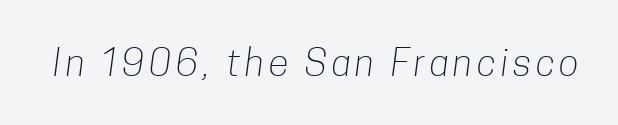
{"serif": "no", "bold": "no", "weight": "light", "width": "condensed", "stroke_contrast": "low", "x_height": "medium", "monospaced": "no", "underline": "no", "glyph_px": 37}
